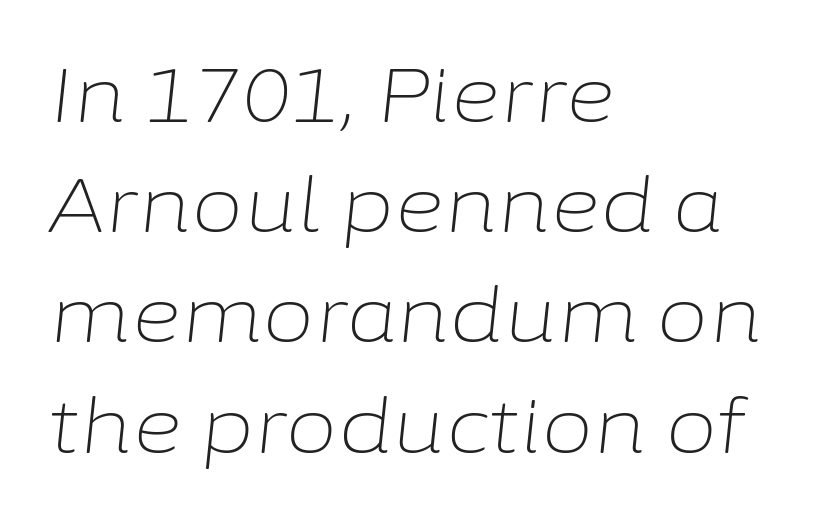
{"italic": "yes", "lean": "right", "slant_degrees": 6, "bold": "no", "weight": "light", "width": "normal", "stroke_contrast": "low", "x_height": "medium", "monospaced": "no", "underline": "no", "align": "left", "line_spacing": "normal", "line_spacing_ratio": 1.45, "letter_spacing": "normal", "letter_spacing_em": 0.0, "glyph_px": 76}
